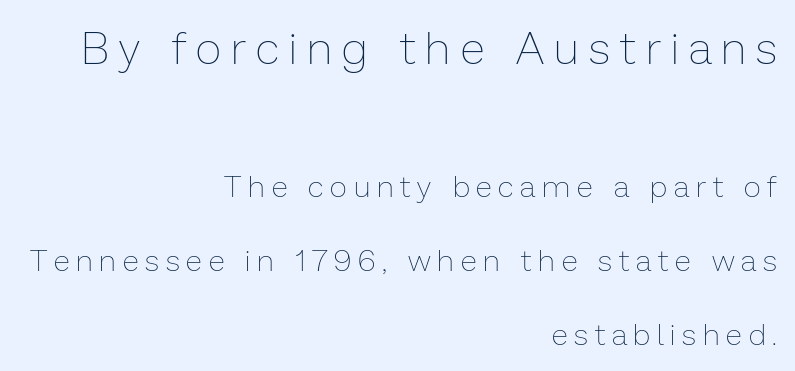
Here the first block reads like a headline and the second like body copy. Does the lettering tilt? It doesn't — this is upright. Weight: in the light-to-regular range. Just letters on the line, the space beneath them empty.
